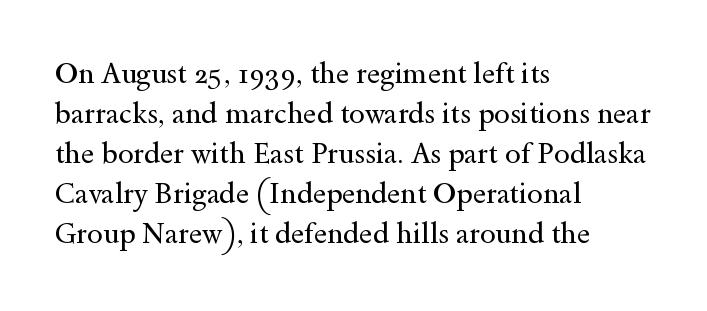
Left-aligned paragraph, ragged on the right. The letters advance in unequal steps, a hallmark of proportional type. Old-style or modern, the face here clearly has serifs. Quick note: not italic, upright. There is no visible air inserted between adjacent glyphs. Each row of text sits above clean, open space.
